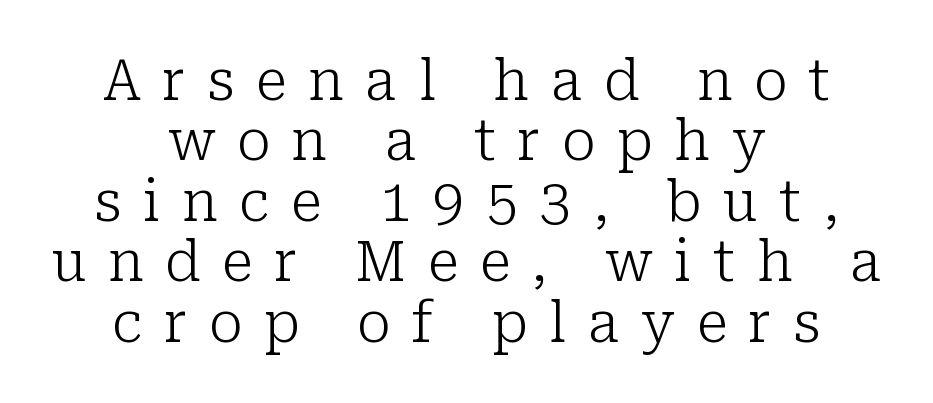
The image shows 57 px light serif type, upright; set centered, tight line spacing (1.06x), unusually wide letter spacing (+0.38 em), not underlined; low stroke contrast and a medium x-height.
